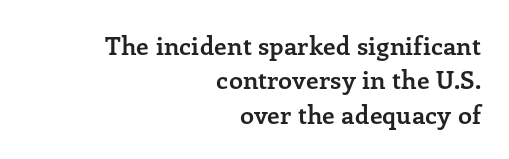
Q: Is the text bold? A: Yes.
Q: Is the text italic (slanted)? A: No, it is upright.
Q: Is the text underlined? A: No.
Q: How is the paragraph aligned? A: Right-aligned.
Q: Is the spacing between letters normal or unusually wide? A: Normal.
Q: Is the spacing between lines tight, normal or loose? A: Normal.
